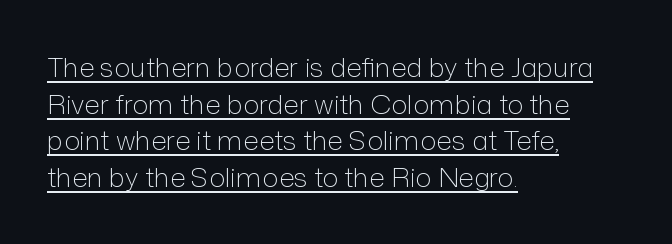
{"italic": "no", "bold": "no", "underline": "yes", "align": "left", "line_spacing": "normal", "line_spacing_ratio": 1.36, "letter_spacing": "normal", "letter_spacing_em": 0.0, "glyph_px": 27}
